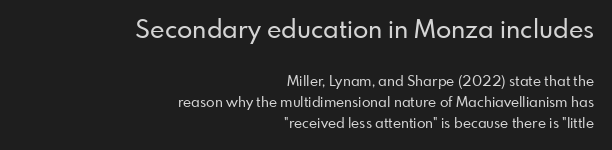
Leading matches the norm, producing a regular column. You can tell it's not italic because the verticals are truly vertical. Here the first block reads like a headline and the second like body copy. Default kerning and tracking; the words read as compact shapes. The zone under the glyphs is completely vacant. Where is the straight margin? On the right.
